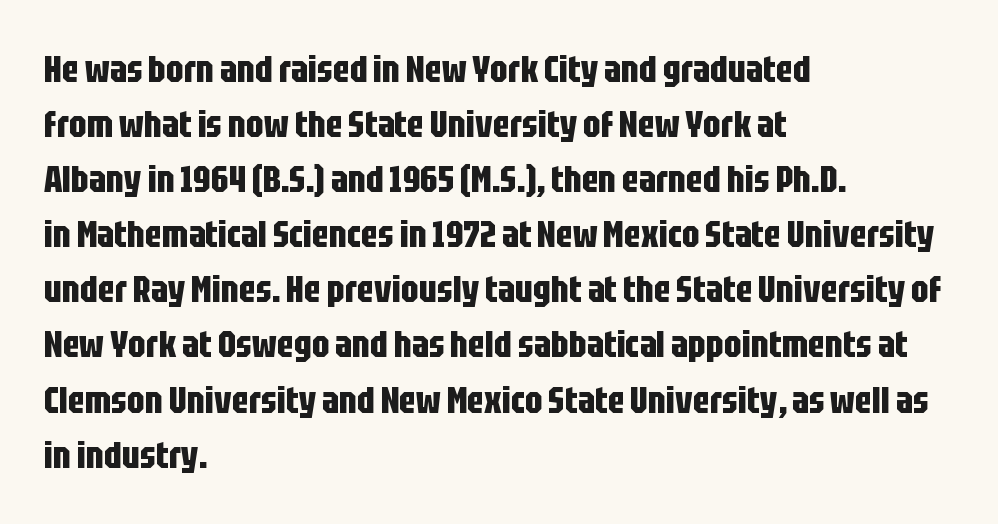
The image shows 38 px bold, condensed sans-serif type, upright; set left-aligned, normal line spacing (1.45x), normal letter spacing, not underlined; low stroke contrast and a large x-height.
